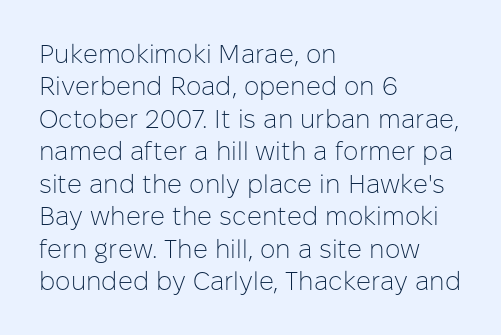
The image shows 26 px text type, upright; set left-aligned, normal line spacing (1.25x), normal letter spacing, not underlined.
